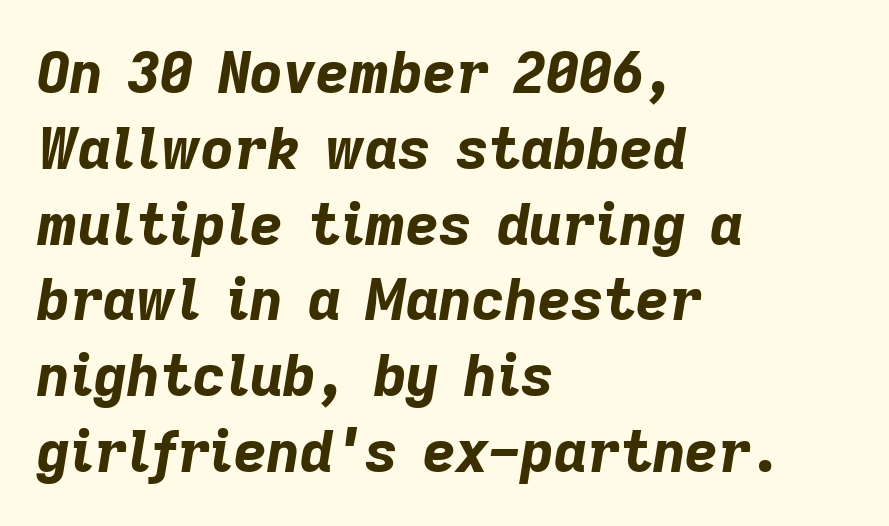
The image shows 57 px bold type, italic (leaning right); set left-aligned, normal line spacing (1.33x), normal letter spacing, not underlined; low stroke contrast and a medium x-height.
